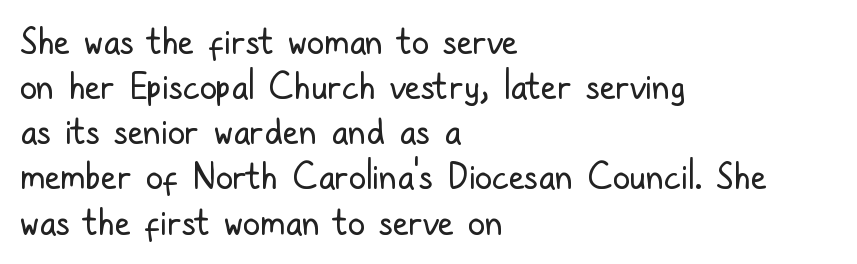
{"serif": "no", "italic": "no", "bold": "no", "weight": "regular", "width": "condensed", "stroke_contrast": "low", "x_height": "medium", "monospaced": "no", "underline": "no", "align": "left", "line_spacing": "normal", "line_spacing_ratio": 1.29, "letter_spacing": "normal", "letter_spacing_em": 0.0, "glyph_px": 35}
